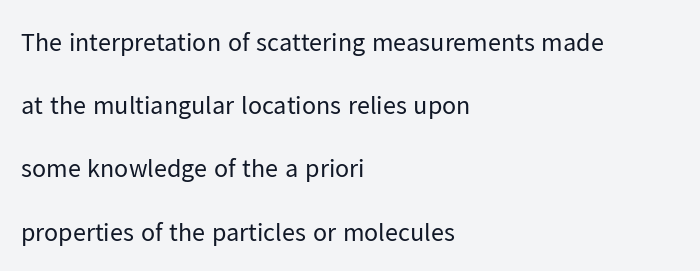
Characters follow at the spacing the type designer built in. Vertical stems look standard width or narrower in stroke. The letters stand upright; this is a roman face. Line beginnings align vertically; line endings do not. The glyphs are unaccompanied by any horizontal stroke below them. Compared with typical paragraphs, the rows here are farther apart.
